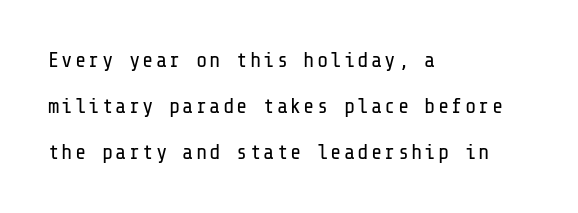
Vertical spacing — loose. The axis of the letterforms is exactly vertical. No extra ink here — the face is not bold. The zone under the glyphs is completely vacant. All the whitespace from short lines collects on the right.
